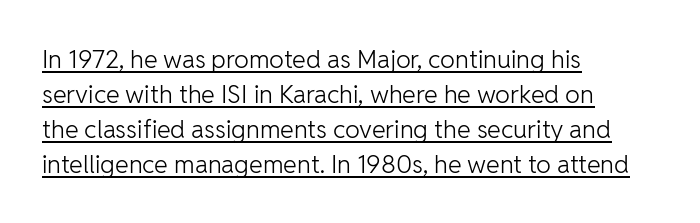
Q: Is the text bold? A: No.
Q: Is the text italic (slanted)? A: No, it is upright.
Q: Is the text underlined? A: Yes.
Q: How is the paragraph aligned? A: Left-aligned.
Q: Is the spacing between letters normal or unusually wide? A: Normal.
Q: Is the spacing between lines tight, normal or loose? A: Normal.
